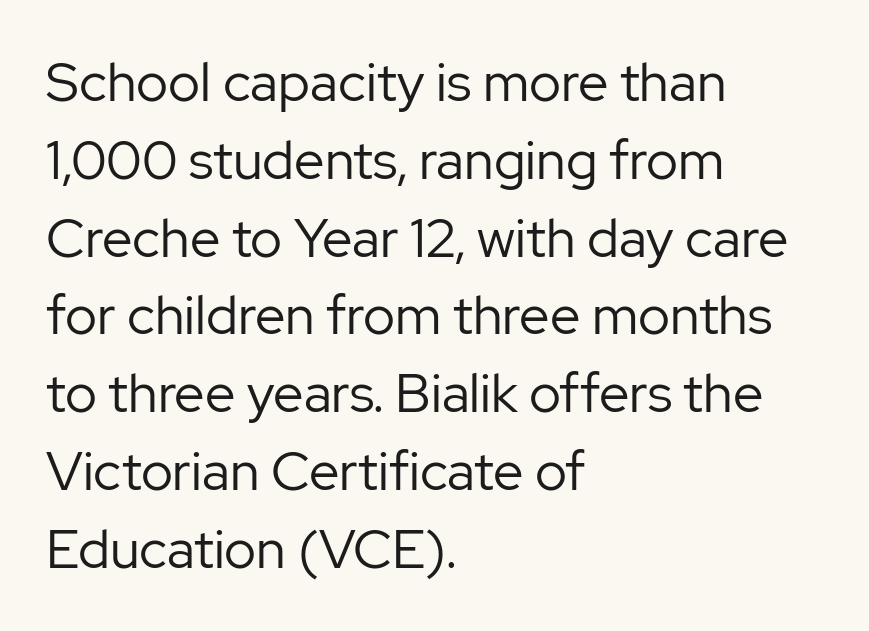
Note the varied advance widths — an 'i' is clearly narrower than an 'm'. Plain, unruled lines of type. Note: no serifs on the glyphs. What stands out about the letter spacing? Nothing — it is the standard amount.
